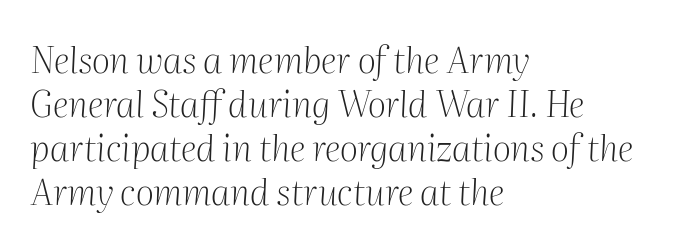
{"serif": "yes", "italic": "yes", "lean": "right", "slant_degrees": 2, "bold": "no", "weight": "light", "width": "normal", "stroke_contrast": "medium", "x_height": "medium", "monospaced": "no", "underline": "no", "align": "left", "line_spacing_ratio": 1.22, "letter_spacing": "normal", "letter_spacing_em": 0.0, "glyph_px": 36}
